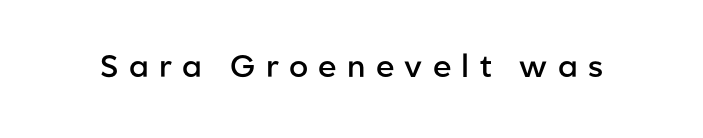
Q: Is the text bold? A: Semi-bold.
Q: Is the text italic (slanted)? A: No, it is upright.
Q: Is the typeface a serif or a sans-serif typeface? A: Sans-serif.
Q: Is the text underlined? A: No.
Q: Is the spacing between letters normal or unusually wide? A: Unusually wide.
Q: Width (condensed, normal, or wide)? A: Normal.
Q: Stroke contrast? A: Low.
Q: x-height? A: Medium.
Q: Monospaced? A: No.
